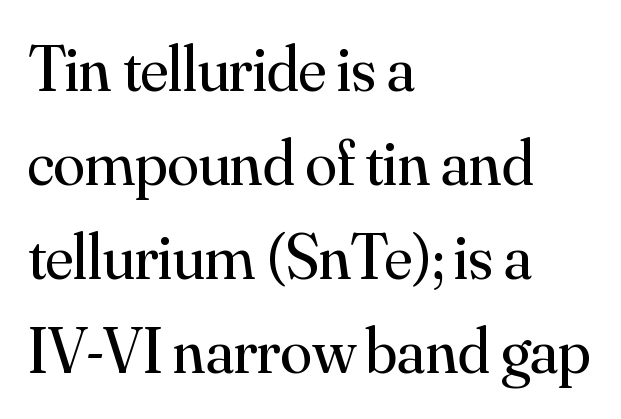
The image shows 64 px regular-weight serif type, upright; set left-aligned, normal line spacing (1.47x), normal letter spacing, not underlined; medium stroke contrast and a small x-height.
